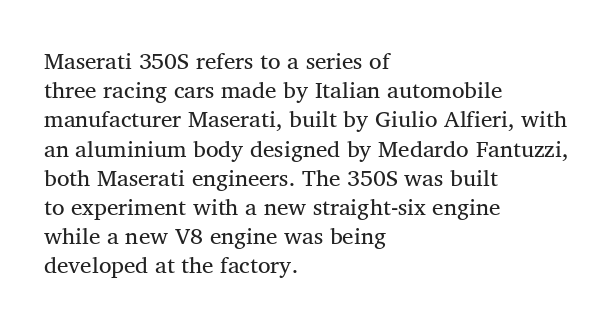
The image shows 23 px text type, upright; set left-aligned, normal line spacing (1.27x), normal letter spacing, not underlined.
